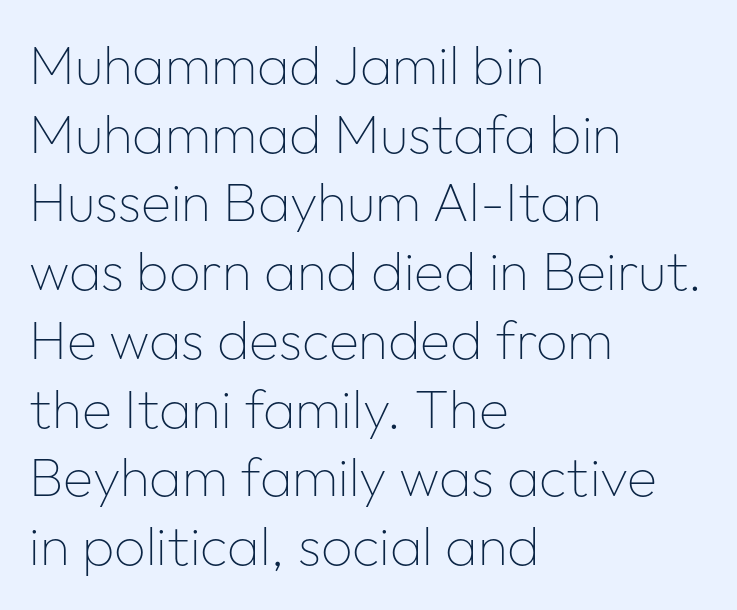
{"serif": "no", "italic": "no", "bold": "no", "weight": "thin", "width": "normal", "stroke_contrast": "low", "x_height": "medium", "monospaced": "no", "underline": "no", "align": "left", "line_spacing": "normal", "line_spacing_ratio": 1.25, "letter_spacing": "normal", "letter_spacing_em": 0.0, "glyph_px": 55}
